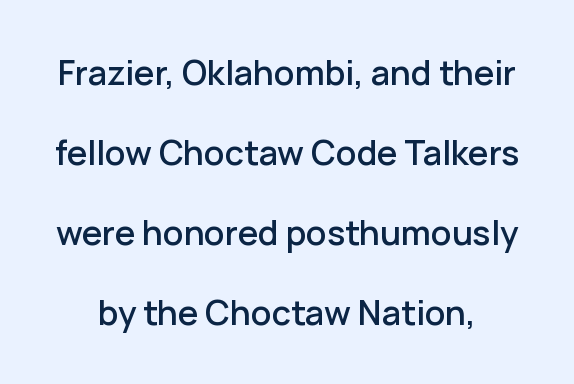
The image shows 34 px sans-serif type, upright; set loose line spacing (2.35x), normal letter spacing, not underlined; low stroke contrast and a medium x-height.
